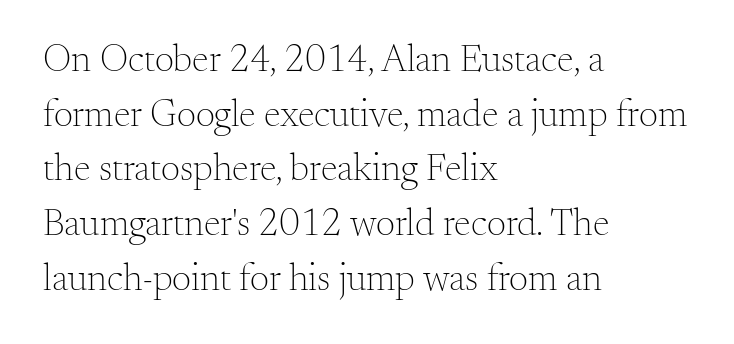
The image shows 38 px light serif type, upright; set left-aligned, normal line spacing (1.44x), normal letter spacing, not underlined; medium stroke contrast and a small x-height.
